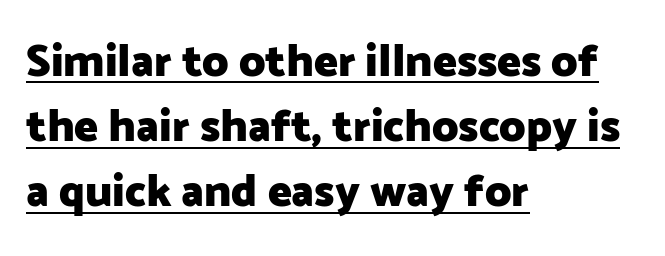
The image shows 45 px heavy sans-serif type, upright; set left-aligned, normal line spacing (1.45x), normal letter spacing, underlined; low stroke contrast and a medium x-height.
